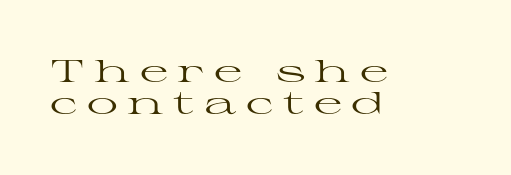
The image shows 31 px regular-weight, wide serif type, upright; set left-aligned, tight line spacing (1.02x), unusually wide letter spacing (+0.31 em), not underlined; high stroke contrast and a medium x-height.
